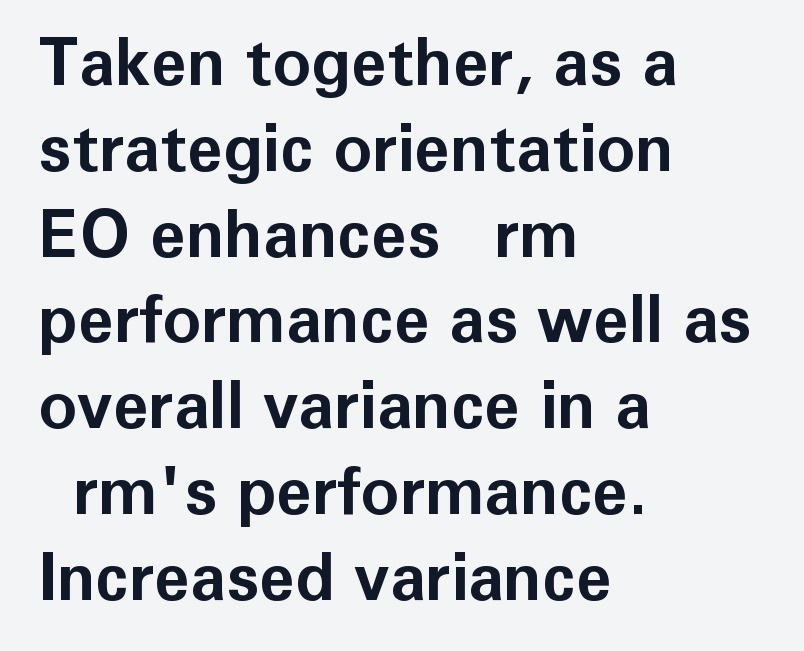
Nobody drew a line under any word here. Words appear dense and cohesive because spacing is normal. Regarding leading, the lines here are spaced in the standard way. The rag falls on the right side of this text block.
